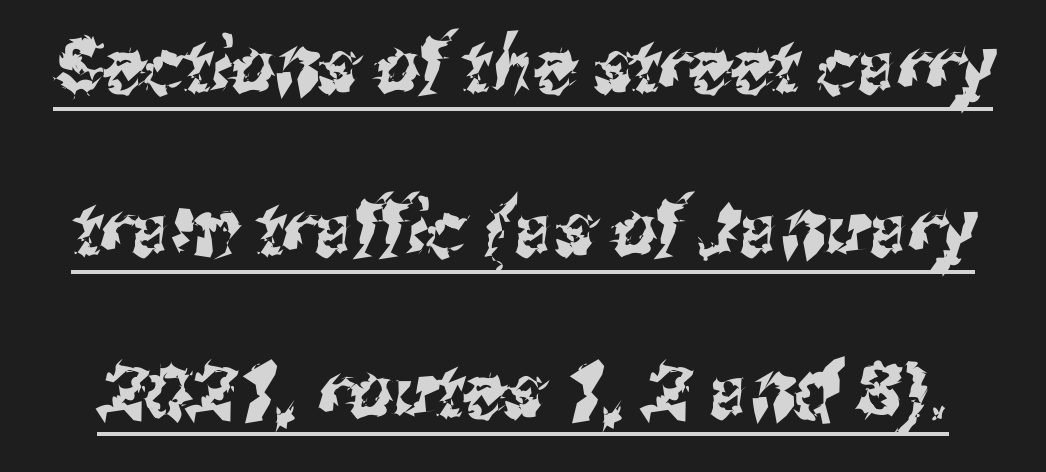
Each letter's strokes conclude bluntly, with no projecting serifs. The line texture is even and compact thanks to regular tracking. Vertically, the passage feels expansive, rows floating well apart. The passage shown is typed in a proportional face where columns would drift.
